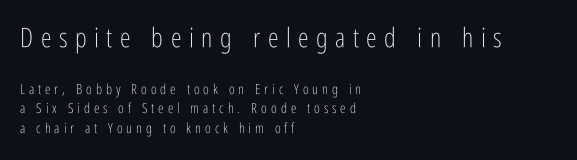
Horizontal alignment here is leftward, the default for most running prose. Scale decreases going downward across the two blocks. Characters follow at a spacing far wider than the type designer built in. Posture: vertical. This rendering features lettering with no underline.
